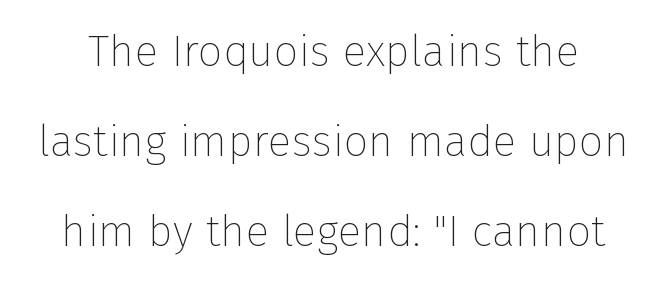
The image shows 44 px thin sans-serif type, upright; set loose line spacing (2.05x), normal letter spacing, not underlined; low stroke contrast and a medium x-height.
